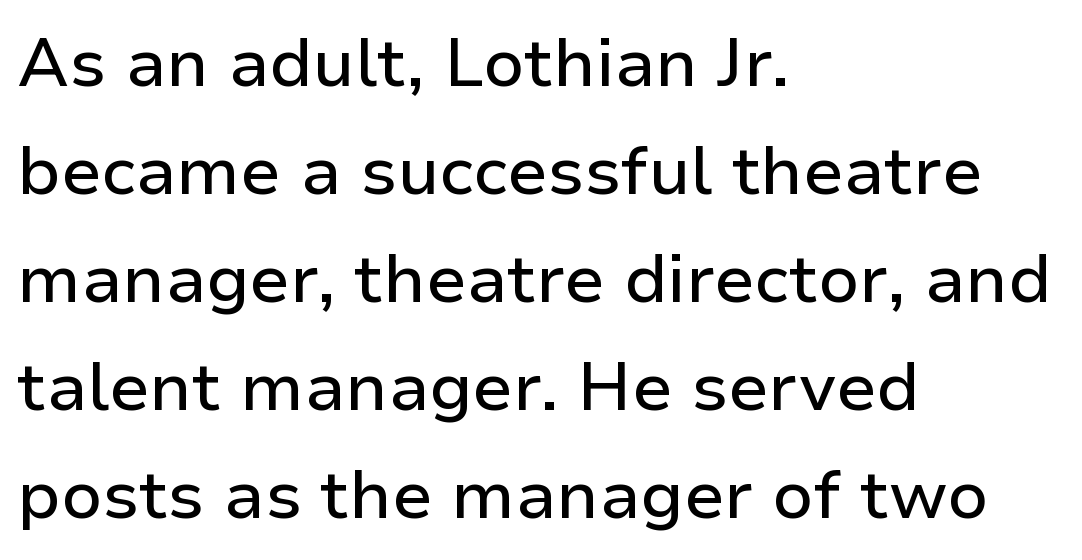
The image shows 68 px sans-serif type, upright; set left-aligned, normal line spacing (1.59x), normal letter spacing, not underlined; low stroke contrast and a medium x-height.
